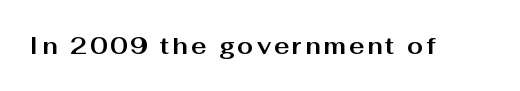
{"italic": "no", "bold": "yes", "underline": "no", "glyph_px": 23}
